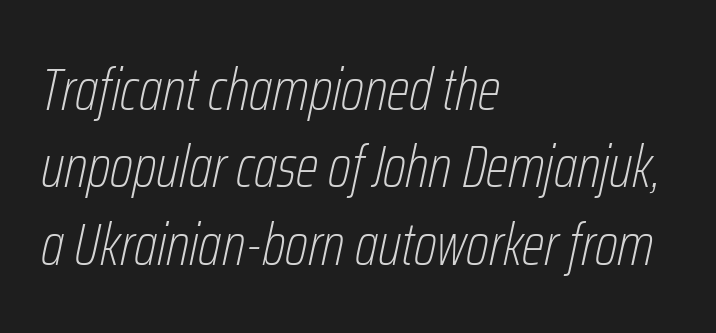
{"italic": "yes", "lean": "right", "slant_degrees": 12, "bold": "no", "weight": "thin", "width": "condensed", "stroke_contrast": "low", "x_height": "medium", "monospaced": "no", "underline": "no", "align": "left", "line_spacing": "normal", "line_spacing_ratio": 1.29, "letter_spacing": "normal", "letter_spacing_em": 0.0, "glyph_px": 60}
